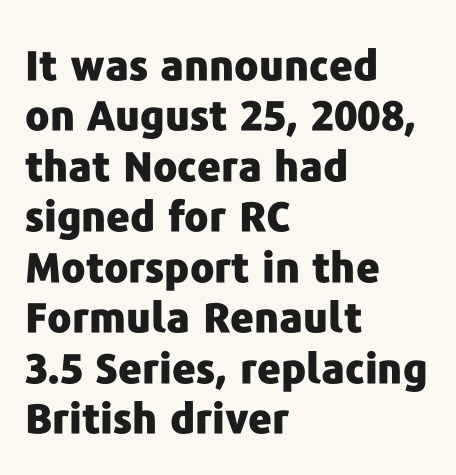
Q: Is the text bold? A: Yes.
Q: Is the text italic (slanted)? A: No, it is upright.
Q: Is the typeface a serif or a sans-serif typeface? A: Sans-serif.
Q: Is the text underlined? A: No.
Q: How is the paragraph aligned? A: Left-aligned.
Q: Is the spacing between letters normal or unusually wide? A: Normal.
Q: Width (condensed, normal, or wide)? A: Normal.
Q: Stroke contrast? A: Low.
Q: x-height? A: Medium.
Q: Monospaced? A: No.
